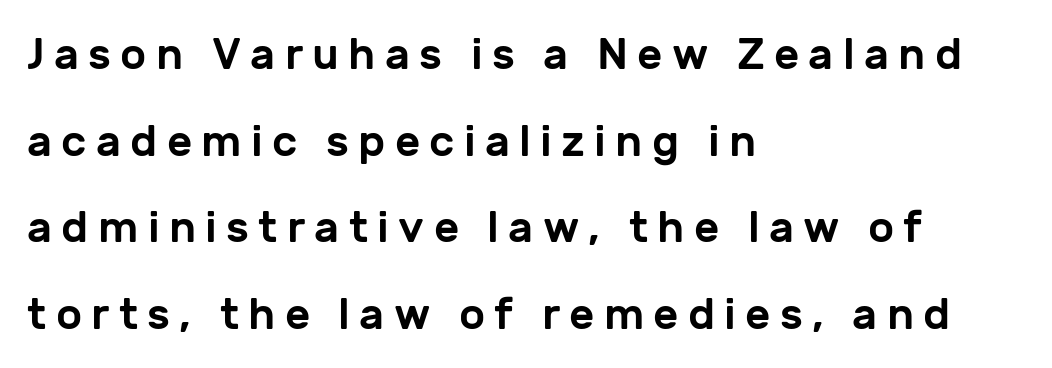
{"serif": "no", "italic": "no", "width": "normal", "stroke_contrast": "low", "x_height": "medium", "monospaced": "no", "underline": "no", "align": "left", "line_spacing": "loose", "line_spacing_ratio": 1.97, "letter_spacing": "wide", "letter_spacing_em": 0.21, "glyph_px": 44}
